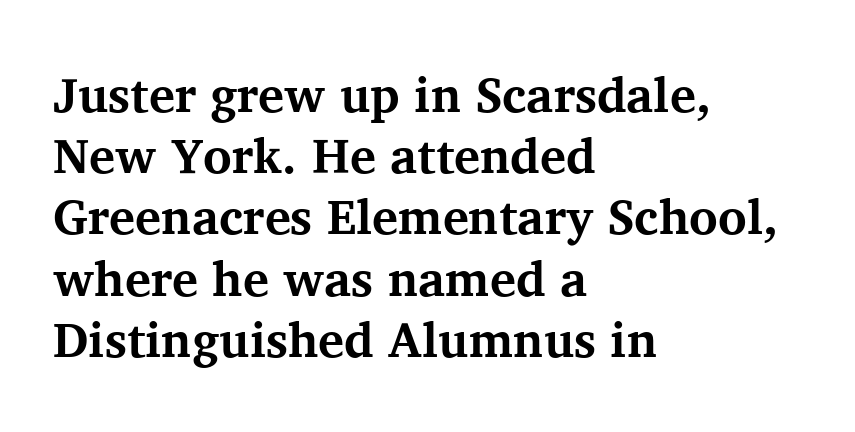
Q: Is the text bold? A: Yes.
Q: Is the text italic (slanted)? A: No, it is upright.
Q: Is the typeface a serif or a sans-serif typeface? A: Serif.
Q: Is the text underlined? A: No.
Q: How is the paragraph aligned? A: Left-aligned.
Q: Is the spacing between letters normal or unusually wide? A: Normal.
Q: Is the spacing between lines tight, normal or loose? A: Normal.
Q: Width (condensed, normal, or wide)? A: Normal.
Q: Stroke contrast? A: Medium.
Q: x-height? A: Medium.
Q: Monospaced? A: No.
